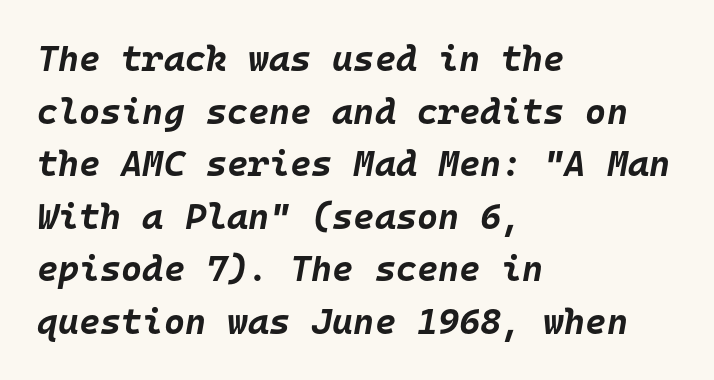
Q: Is the text bold? A: Yes.
Q: Is the text italic (slanted)? A: Yes, it leans right by about 10 degrees.
Q: Is the text underlined? A: No.
Q: How is the paragraph aligned? A: Left-aligned.
Q: Is the spacing between letters normal or unusually wide? A: Normal.
Q: Is the spacing between lines tight, normal or loose? A: Normal.
Q: Width (condensed, normal, or wide)? A: Normal.
Q: Stroke contrast? A: Low.
Q: x-height? A: Large.
Q: Monospaced? A: Yes.
